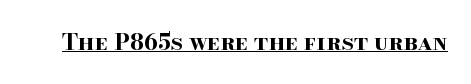
The image shows 23 px bold type, upright; set normal letter spacing, underlined.
